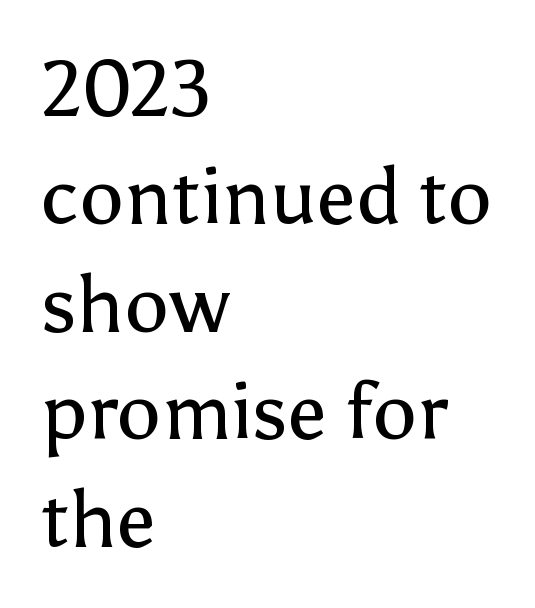
The image shows 79 px regular-weight sans-serif type, upright; set left-aligned, normal line spacing (1.36x), normal letter spacing, not underlined; low stroke contrast and a medium x-height.
